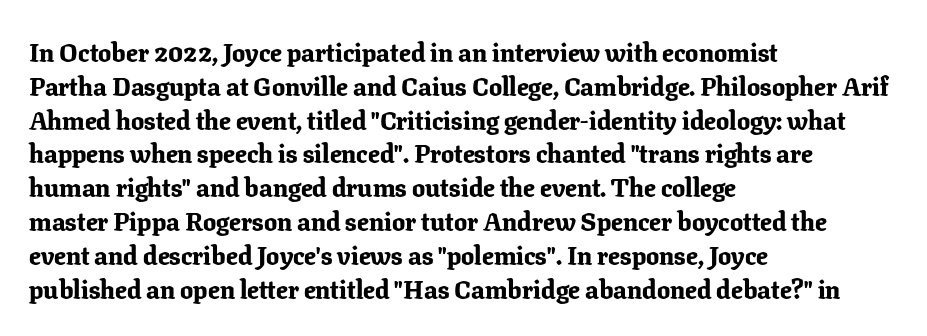
Notice how the stems are strictly vertical — no italics here. The passage shown is emphatically bold. Students, observe: this is what conventionally led text looks like. You could call the tracking neutral — neither tight nor loose. The ragged edge is on the right, which tells us the setting is flush left. Descenders are the only things crossing below the line.
